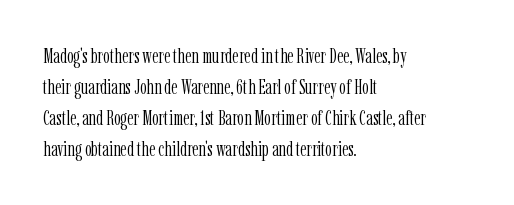
Q: Is the text bold? A: No.
Q: Is the text italic (slanted)? A: No, it is upright.
Q: Is the text underlined? A: No.
Q: How is the paragraph aligned? A: Left-aligned.
Q: Is the spacing between letters normal or unusually wide? A: Normal.
Q: Is the spacing between lines tight, normal or loose? A: Normal.
